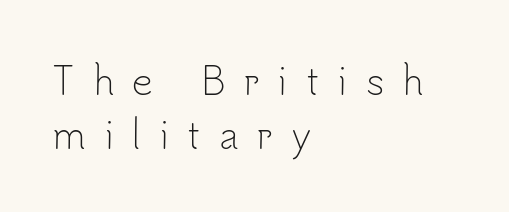
Line spacing here is normal. No heavy texture on the line: the type isn't bold. Notice how the passage keeps a crisp vertical edge on the left only. Clear beneath every line of the passage.
